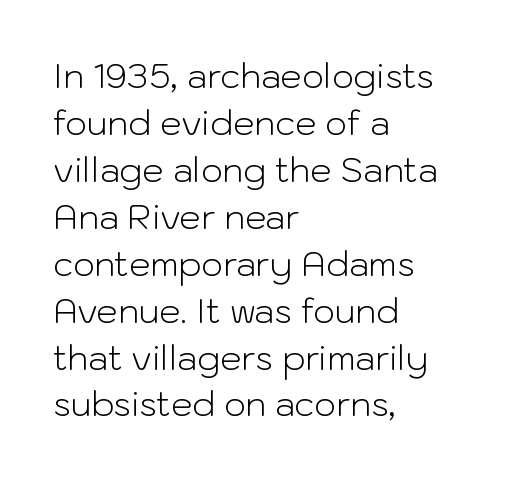
Q: Is the text bold? A: No.
Q: Is the text italic (slanted)? A: No, it is upright.
Q: Is the typeface a serif or a sans-serif typeface? A: Sans-serif.
Q: Is the text underlined? A: No.
Q: How is the paragraph aligned? A: Left-aligned.
Q: Is the spacing between letters normal or unusually wide? A: Normal.
Q: Is the spacing between lines tight, normal or loose? A: Normal.
Q: Width (condensed, normal, or wide)? A: Normal.
Q: Stroke contrast? A: Low.
Q: x-height? A: Medium.
Q: Monospaced? A: No.
